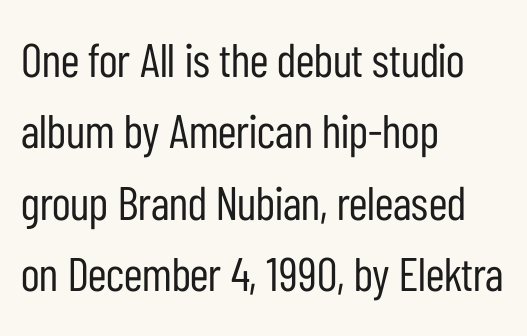
{"serif": "no", "italic": "no", "bold": "no", "weight": "regular", "width": "condensed", "stroke_contrast": "low", "x_height": "medium", "monospaced": "no", "underline": "no", "align": "left", "line_spacing": "normal", "line_spacing_ratio": 1.52, "letter_spacing": "normal", "letter_spacing_em": 0.0, "glyph_px": 47}
